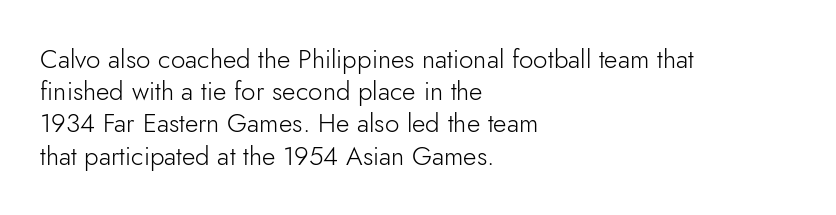
{"italic": "no", "bold": "no", "underline": "no", "align": "left", "line_spacing_ratio": 1.24, "letter_spacing": "normal", "letter_spacing_em": 0.0, "glyph_px": 26}
